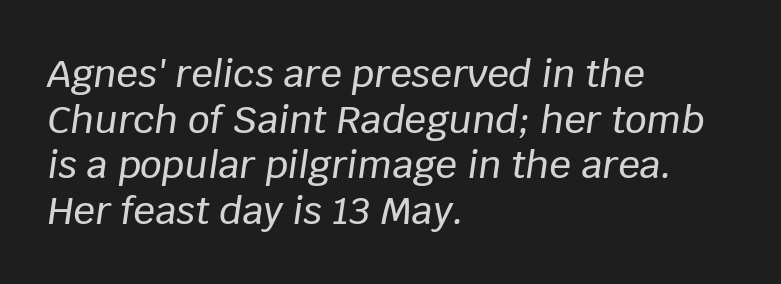
The image shows 38 px text type, italic (leaning right); set left-aligned, line spacing 1.2x, normal letter spacing, not underlined; low stroke contrast and a large x-height.
